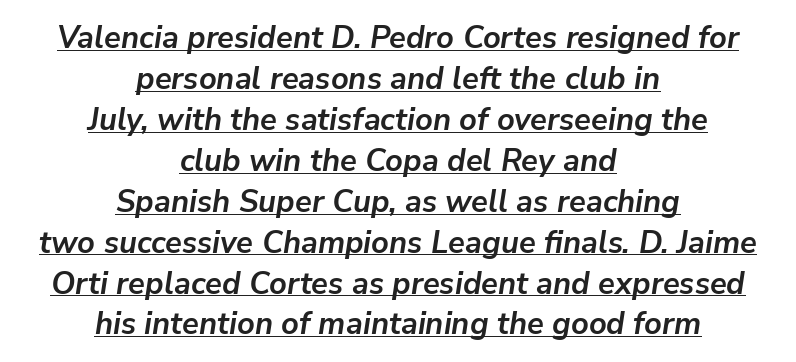
Q: Is the text bold? A: Yes.
Q: Is the text italic (slanted)? A: Yes, it leans right by about 9 degrees.
Q: Is the text underlined? A: Yes.
Q: How is the paragraph aligned? A: Centered.
Q: Is the spacing between letters normal or unusually wide? A: Normal.
Q: Is the spacing between lines tight, normal or loose? A: Normal.
Q: Width (condensed, normal, or wide)? A: Normal.
Q: Stroke contrast? A: Low.
Q: x-height? A: Medium.
Q: Monospaced? A: No.
